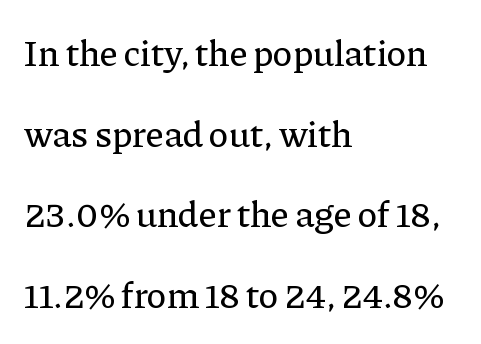
{"serif": "yes", "italic": "no", "width": "normal", "stroke_contrast": "low", "x_height": "medium", "monospaced": "no", "underline": "no", "align": "left", "line_spacing": "loose", "line_spacing_ratio": 2.18, "letter_spacing": "normal", "letter_spacing_em": 0.0, "glyph_px": 37}
